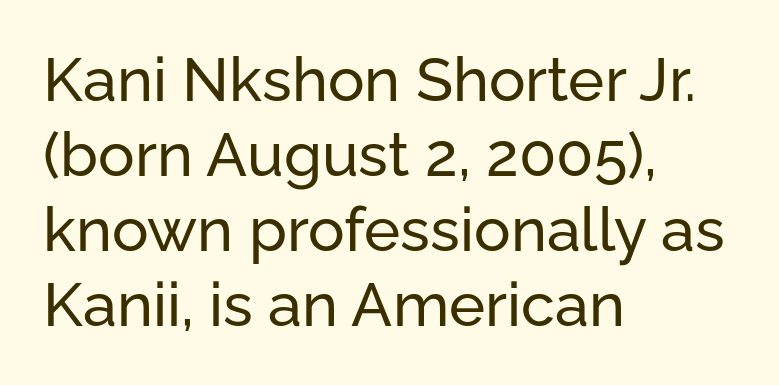
{"serif": "no", "italic": "no", "width": "normal", "stroke_contrast": "low", "x_height": "medium", "monospaced": "no", "underline": "no", "align": "left", "line_spacing_ratio": 1.23, "letter_spacing": "normal", "letter_spacing_em": 0.0, "glyph_px": 61}
